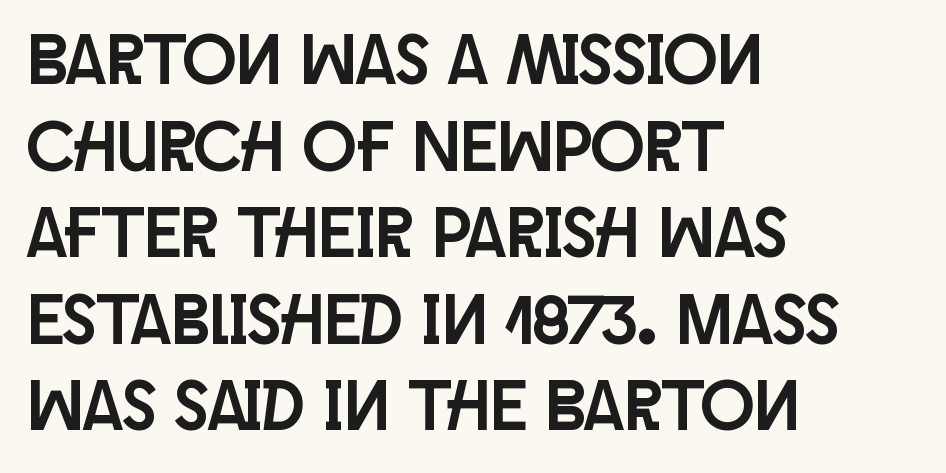
Q: Is the text italic (slanted)? A: No, it is upright.
Q: Is the typeface a serif or a sans-serif typeface? A: Sans-serif.
Q: Is the text underlined? A: No.
Q: How is the paragraph aligned? A: Left-aligned.
Q: Is the spacing between letters normal or unusually wide? A: Normal.
Q: Width (condensed, normal, or wide)? A: Condensed.
Q: Stroke contrast? A: Low.
Q: x-height? A: Large.
Q: Monospaced? A: No.
